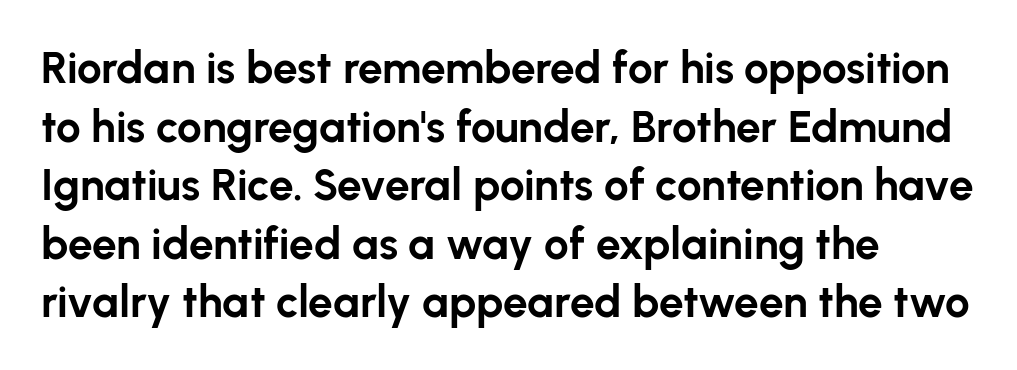
The face used here is a sans, in the tradition of grotesques and geometrics. In terms of leading, this rendering sits right in the middle. Nothing unusual about the tracking: characters are spaced as the font intends. The zone under the glyphs is completely vacant. Varying glyph widths throughout — classic text-font behaviour.
